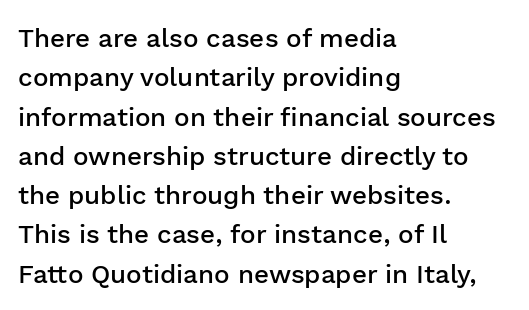
Q: Is the text bold? A: Semi-bold.
Q: Is the text italic (slanted)? A: No, it is upright.
Q: Is the text underlined? A: No.
Q: How is the paragraph aligned? A: Left-aligned.
Q: Is the spacing between letters normal or unusually wide? A: Normal.
Q: Is the spacing between lines tight, normal or loose? A: Normal.
